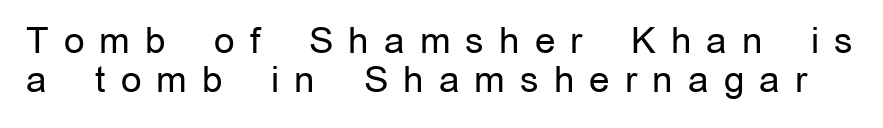
Ink coverage per letter is moderate at most. Vertical spacing — tight. Is this a sans? Yes — the strokes have no serifs. Every character sits straight up, as roman type does.
